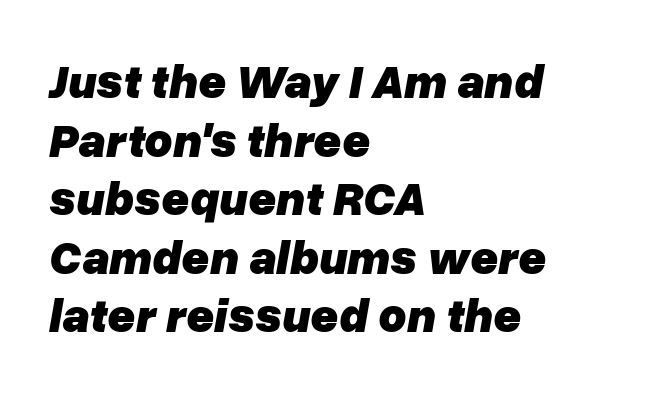
The image shows 48 px heavy type, italic (leaning right); set left-aligned, line spacing 1.22x, normal letter spacing, not underlined; low stroke contrast and a medium x-height.
